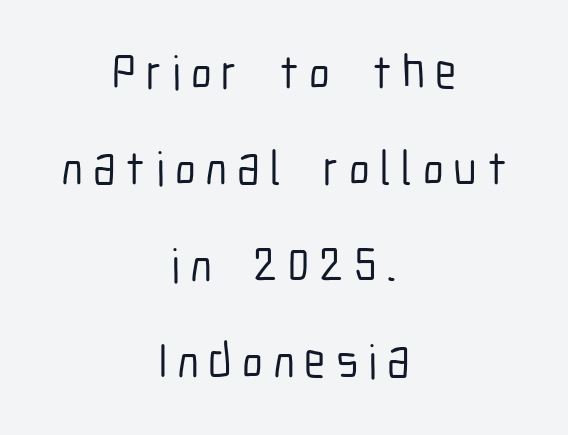
Q: Is the text italic (slanted)? A: No, it is upright.
Q: Is the typeface a serif or a sans-serif typeface? A: Sans-serif.
Q: Is the text underlined? A: No.
Q: How is the paragraph aligned? A: Centered.
Q: Is the spacing between letters normal or unusually wide? A: Unusually wide.
Q: Is the spacing between lines tight, normal or loose? A: Loose.
Q: Width (condensed, normal, or wide)? A: Condensed.
Q: Stroke contrast? A: Low.
Q: x-height? A: Medium.
Q: Monospaced? A: No.
